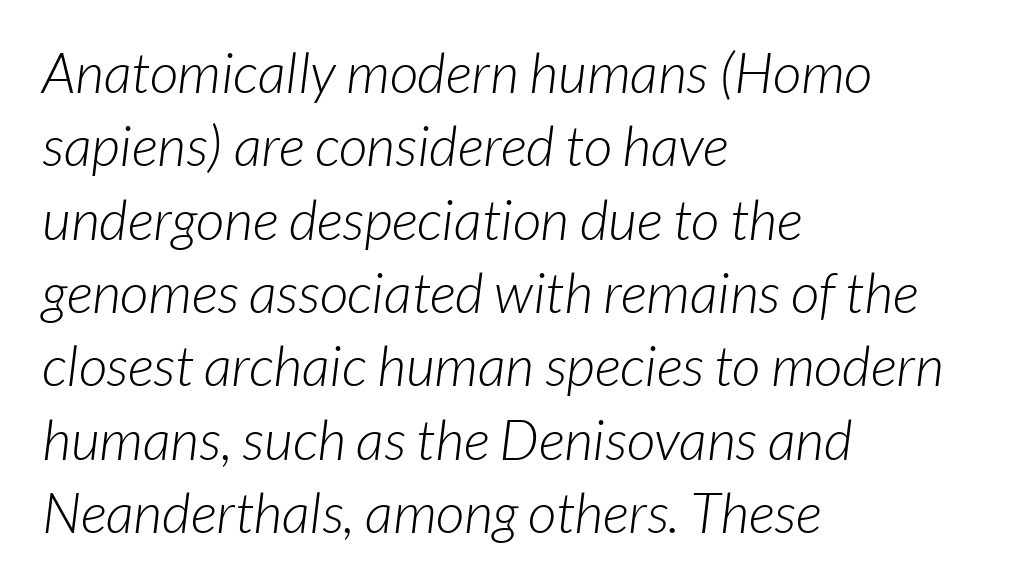
Underline: absent. Nobody touched the tracking dial on this one. A quiet, ordinary-to-light weight characterises the typeface. Where is the straight margin? On the left. Whoever set this chose a conventional vertical rhythm. The passage shown is typeset with a sans-serif family.
